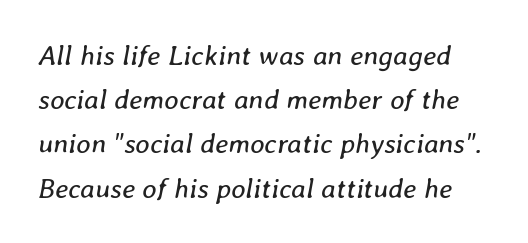
Do the characters align in a grid? No, the font is proportional. Any mark beneath the type? The region is blank. Glyph-to-glyph distance matches everyday printed text. Is this a heavy cut? Hardly; it is regular or lighter. Italic: yes, the glyphs are oblique.
